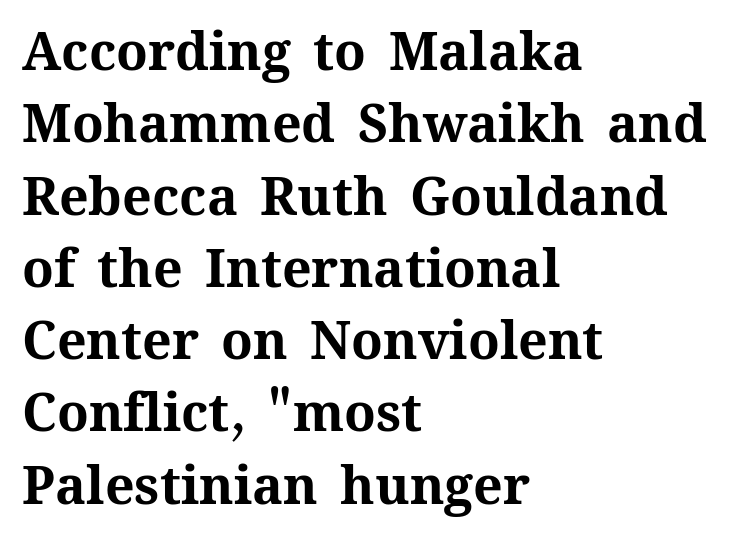
The setting favours the left margin, as ordinary paragraphs usually do. Ordinary non-slanted type is in use. Plain, unruled lines of type. Leading matches the norm, producing a regular column.
